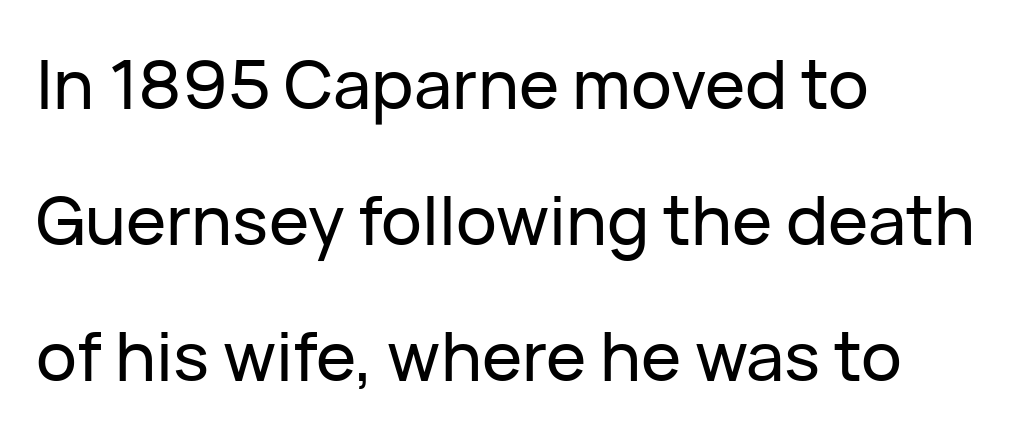
Q: Is the text italic (slanted)? A: No, it is upright.
Q: Is the typeface a serif or a sans-serif typeface? A: Sans-serif.
Q: Is the text underlined? A: No.
Q: How is the paragraph aligned? A: Left-aligned.
Q: Is the spacing between letters normal or unusually wide? A: Normal.
Q: Is the spacing between lines tight, normal or loose? A: Loose.
Q: Width (condensed, normal, or wide)? A: Normal.
Q: Stroke contrast? A: Low.
Q: x-height? A: Medium.
Q: Monospaced? A: No.
